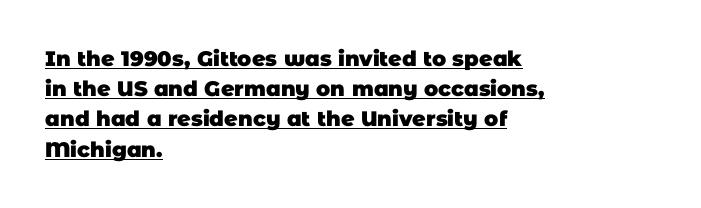
{"bold": "yes", "underline": "yes", "align": "left", "line_spacing": "normal", "line_spacing_ratio": 1.44, "letter_spacing": "normal", "letter_spacing_em": 0.0, "glyph_px": 21}
